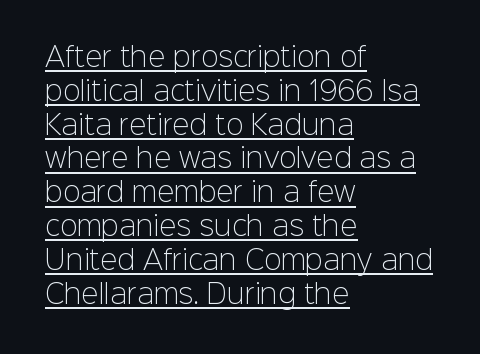
{"italic": "no", "bold": "no", "underline": "yes", "align": "left", "line_spacing": "normal", "line_spacing_ratio": 1.3, "letter_spacing": "normal", "letter_spacing_em": 0.0, "glyph_px": 26}
